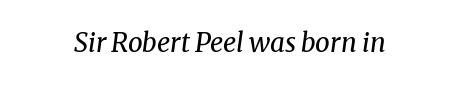
{"italic": "yes", "lean": "right", "slant_degrees": 8, "bold": "no", "underline": "no", "letter_spacing": "normal", "letter_spacing_em": 0.0, "glyph_px": 26}
